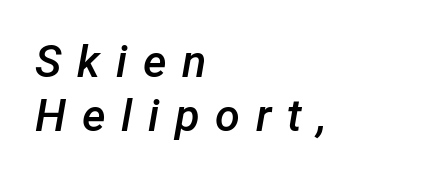
{"italic": "yes", "lean": "right", "slant_degrees": 12, "bold": "semi", "weight": "semibold", "width": "normal", "stroke_contrast": "low", "x_height": "medium", "monospaced": "no", "underline": "no", "align": "left", "line_spacing_ratio": 1.21, "letter_spacing": "wide", "letter_spacing_em": 0.35, "glyph_px": 45}
